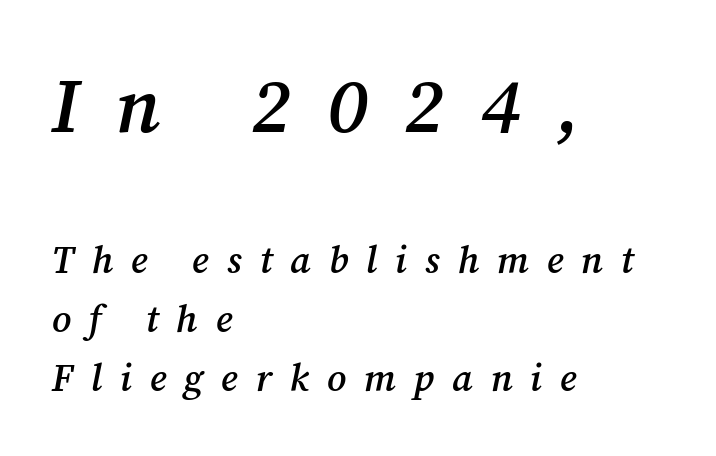
The image shows 77 px semibold serif type, italic (leaning right); set left-aligned, normal line spacing (1.55x), unusually wide letter spacing (+0.47 em), not underlined; the first (top) block is 2.03x larger; medium stroke contrast and a medium x-height.
